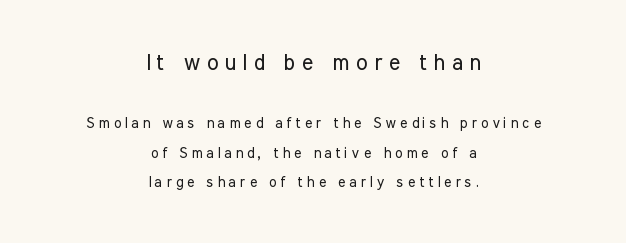
Q: Is the text bold? A: No.
Q: Is the text italic (slanted)? A: No, it is upright.
Q: Is the text underlined? A: No.
Q: How is the paragraph aligned? A: Centered.
Q: Is the spacing between letters normal or unusually wide? A: Unusually wide.
Q: Is the spacing between lines tight, normal or loose? A: Loose.
Q: Which block of text is set in a larger size, the first (top) or the second (bottom)? A: The first (top) one.
